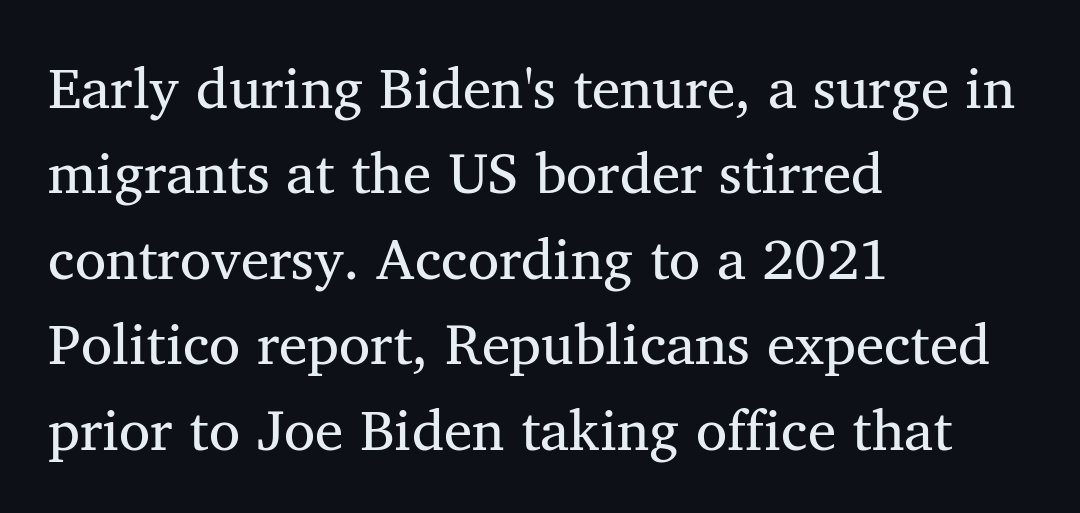
{"serif": "yes", "italic": "no", "bold": "no", "weight": "regular", "width": "normal", "stroke_contrast": "medium", "x_height": "medium", "monospaced": "no", "underline": "no", "align": "left", "line_spacing": "normal", "line_spacing_ratio": 1.5, "letter_spacing": "normal", "letter_spacing_em": 0.0, "glyph_px": 57}
